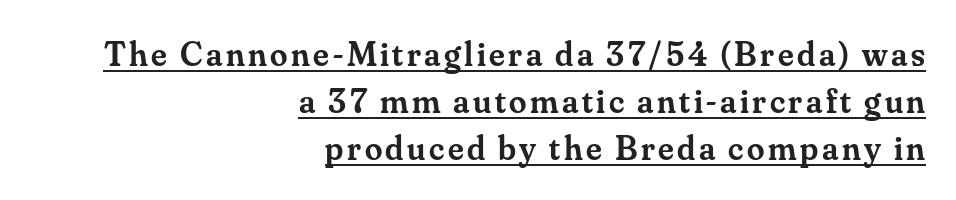
{"serif": "yes", "italic": "no", "bold": "semi", "weight": "semibold", "width": "normal", "stroke_contrast": "medium", "x_height": "small", "monospaced": "no", "underline": "yes", "align": "right", "line_spacing": "normal", "line_spacing_ratio": 1.34, "glyph_px": 35}
